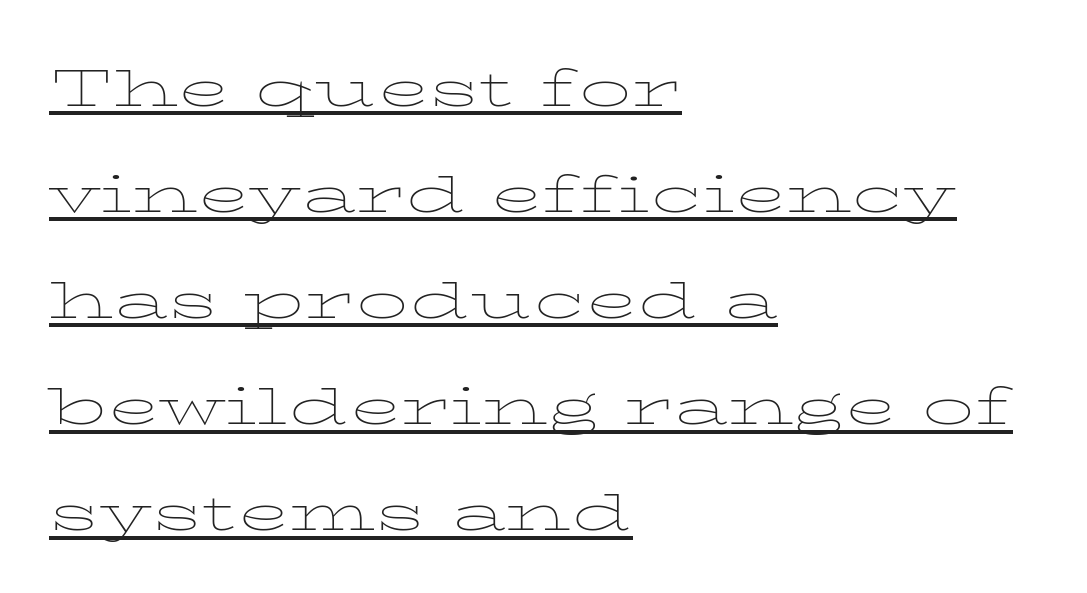
The image shows 68 px thin, wide type, upright; set left-aligned, normal line spacing (1.56x), normal letter spacing, underlined; low stroke contrast and a medium x-height.
